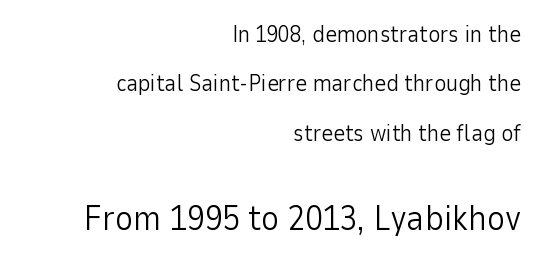
Q: Is the text bold? A: No.
Q: Is the text italic (slanted)? A: No, it is upright.
Q: Is the typeface a serif or a sans-serif typeface? A: Sans-serif.
Q: Is the text underlined? A: No.
Q: How is the paragraph aligned? A: Right-aligned.
Q: Is the spacing between letters normal or unusually wide? A: Normal.
Q: Is the spacing between lines tight, normal or loose? A: Loose.
Q: Which block of text is set in a larger size, the first (top) or the second (bottom)? A: The second (bottom) one.
Q: Width (condensed, normal, or wide)? A: Normal.
Q: Stroke contrast? A: Low.
Q: x-height? A: Medium.
Q: Monospaced? A: No.
